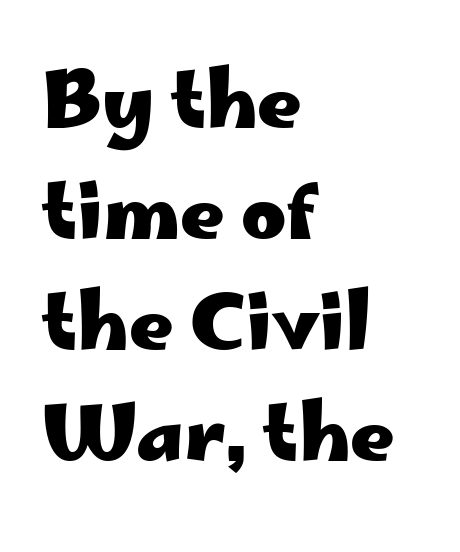
Q: Is the text bold? A: Yes.
Q: Is the text italic (slanted)? A: No, it is upright.
Q: Is the typeface a serif or a sans-serif typeface? A: Sans-serif.
Q: Is the text underlined? A: No.
Q: How is the paragraph aligned? A: Left-aligned.
Q: Is the spacing between letters normal or unusually wide? A: Normal.
Q: Is the spacing between lines tight, normal or loose? A: Normal.
Q: Width (condensed, normal, or wide)? A: Wide.
Q: Stroke contrast? A: Low.
Q: x-height? A: Small.
Q: Monospaced? A: No.
